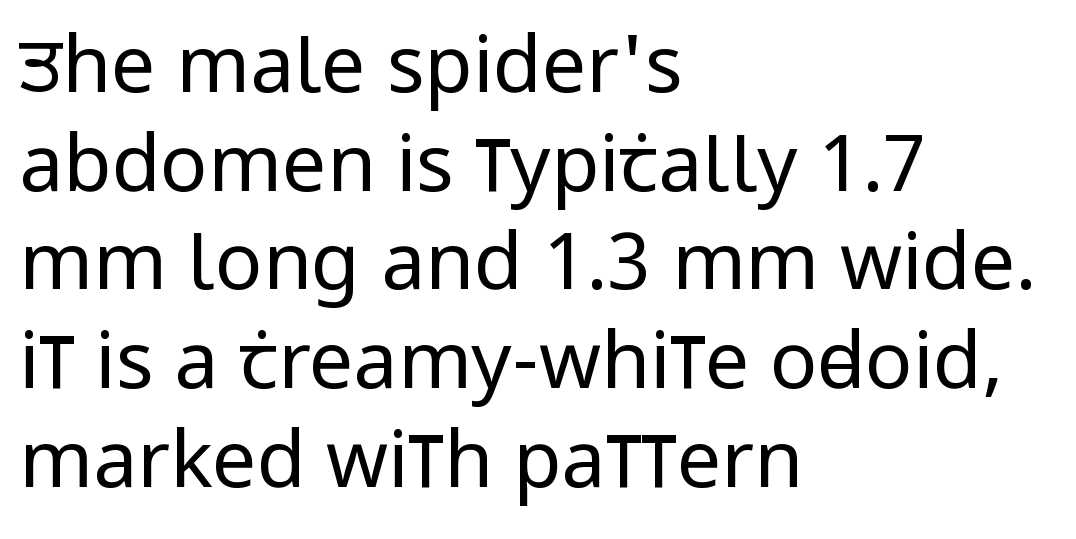
{"serif": "no", "italic": "no", "bold": "no", "weight": "regular", "width": "condensed", "stroke_contrast": "low", "x_height": "large", "monospaced": "no", "underline": "no", "align": "left", "line_spacing": "normal", "line_spacing_ratio": 1.25, "letter_spacing": "normal", "letter_spacing_em": 0.0, "glyph_px": 79}
